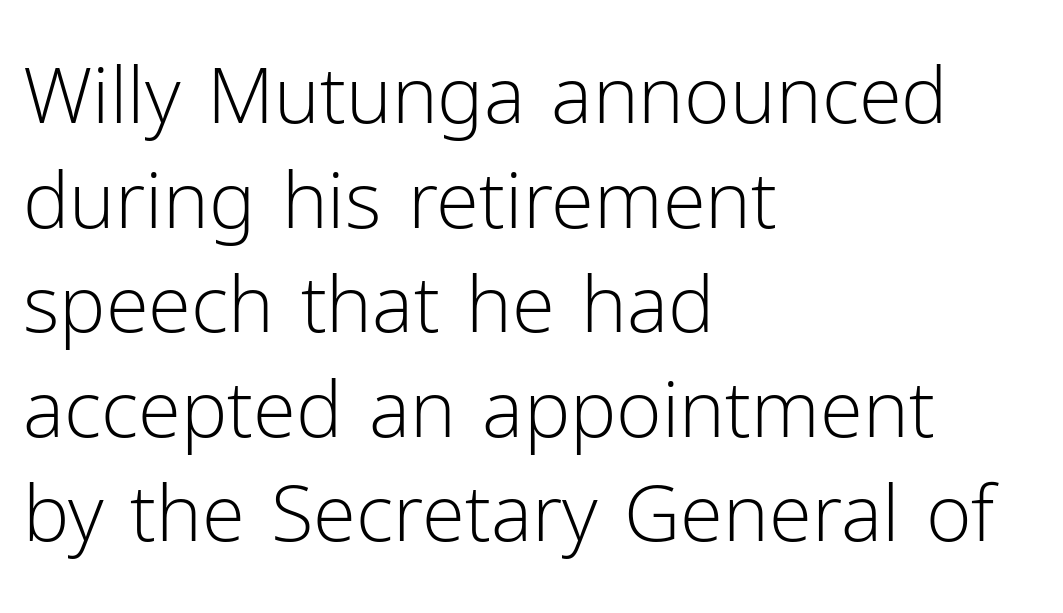
{"serif": "no", "italic": "no", "bold": "no", "weight": "light", "width": "normal", "stroke_contrast": "low", "x_height": "medium", "monospaced": "no", "underline": "no", "align": "left", "line_spacing": "normal", "line_spacing_ratio": 1.34, "letter_spacing": "normal", "letter_spacing_em": 0.0, "glyph_px": 78}
